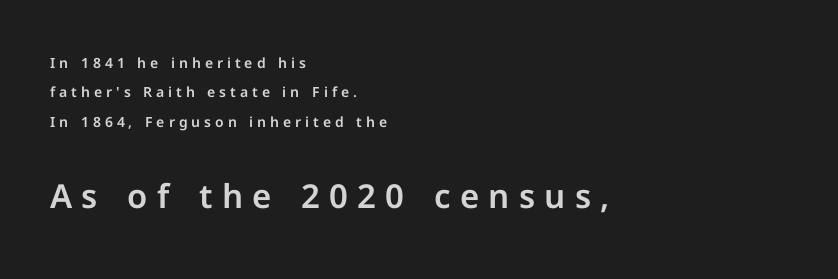
{"serif": "no", "italic": "no", "width": "normal", "stroke_contrast": "low", "x_height": "medium", "monospaced": "no", "underline": "no", "align": "left", "line_spacing": "loose", "line_spacing_ratio": 2.1, "letter_spacing": "wide", "letter_spacing_em": 0.28, "larger_block": "second", "size_ratio": 2.36, "glyph_px": 33}
